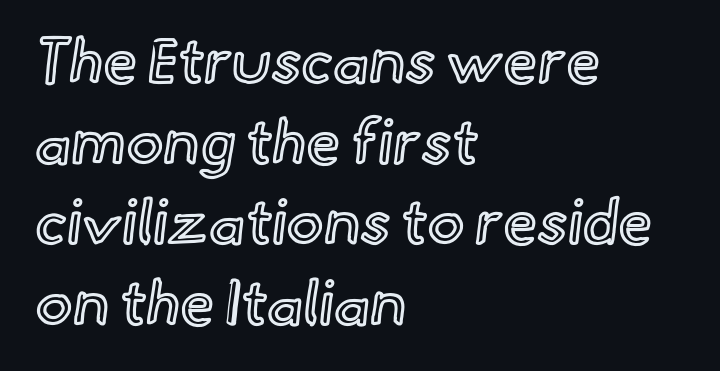
{"width": "normal", "x_height": "small", "monospaced": "no", "underline": "no", "align": "left", "line_spacing": "normal", "line_spacing_ratio": 1.3, "letter_spacing": "normal", "letter_spacing_em": 0.0, "glyph_px": 62}
